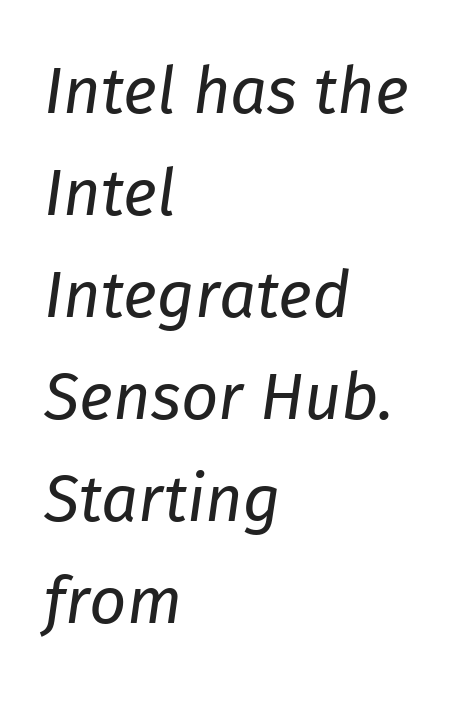
The image shows 65 px regular-weight type, italic (leaning right); set left-aligned, normal line spacing (1.57x), normal letter spacing, not underlined; low stroke contrast and a medium x-height.
